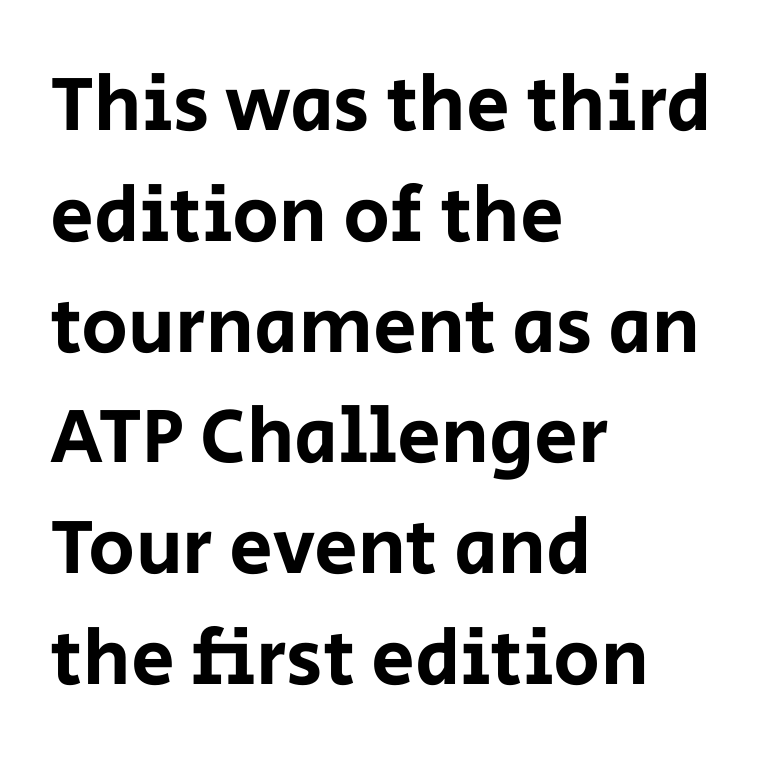
Decoration check: the copy has no underline. Each letter keeps its own natural width here, so spacing adapts to shape. The tracking reads as untouched default to a designer's eye. One-word summary of the alignment: left. The passage shown stacks its lines at a standard gap.
